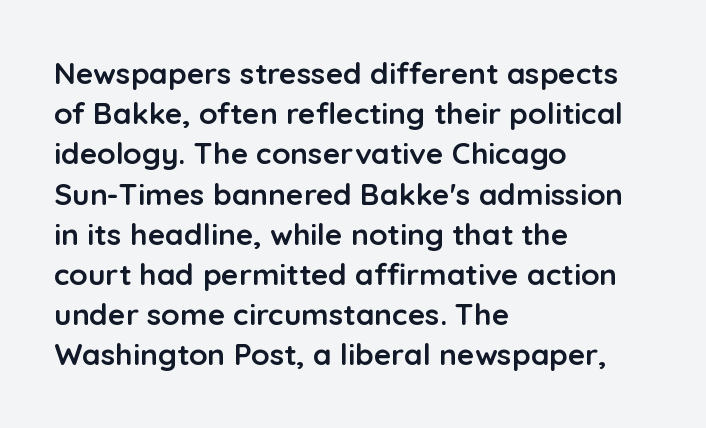
Q: Is the text bold? A: Yes.
Q: Is the text italic (slanted)? A: No, it is upright.
Q: Is the typeface a serif or a sans-serif typeface? A: Sans-serif.
Q: Is the text underlined? A: No.
Q: How is the paragraph aligned? A: Left-aligned.
Q: Is the spacing between letters normal or unusually wide? A: Normal.
Q: Is the spacing between lines tight, normal or loose? A: Normal.
Q: Width (condensed, normal, or wide)? A: Normal.
Q: Stroke contrast? A: Low.
Q: x-height? A: Medium.
Q: Monospaced? A: No.
